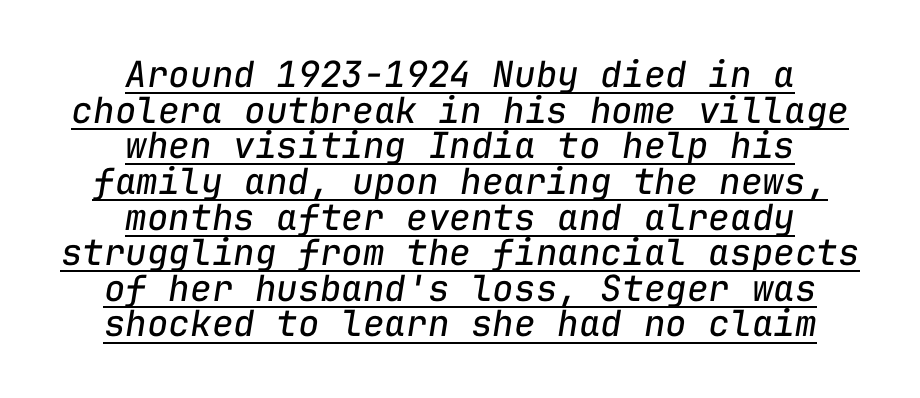
The image shows 36 px regular-weight type, italic (leaning right), monospaced; set centered, tight line spacing (0.99x), normal letter spacing, underlined; low stroke contrast and a medium x-height.
